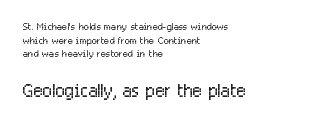
Q: Is the text bold? A: No.
Q: Is the text italic (slanted)? A: No, it is upright.
Q: Is the text underlined? A: No.
Q: How is the paragraph aligned? A: Left-aligned.
Q: Is the spacing between letters normal or unusually wide? A: Normal.
Q: Is the spacing between lines tight, normal or loose? A: Tight.
Q: Which block of text is set in a larger size, the first (top) or the second (bottom)? A: The second (bottom) one.
